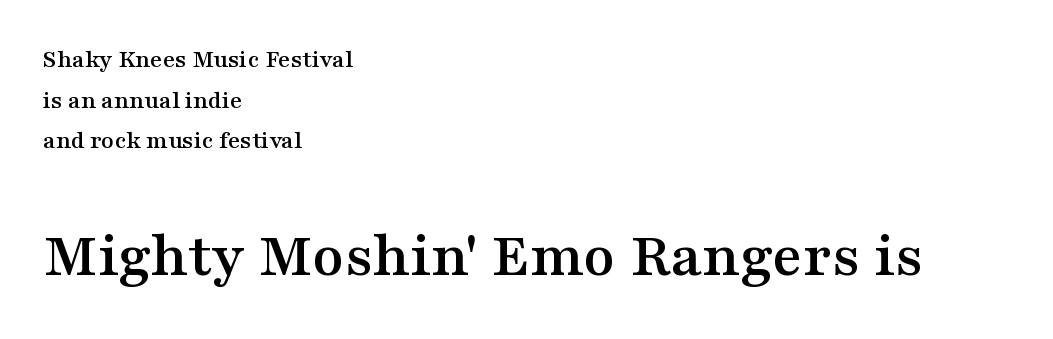
Q: Is the text italic (slanted)? A: No, it is upright.
Q: Is the typeface a serif or a sans-serif typeface? A: Serif.
Q: Is the text underlined? A: No.
Q: How is the paragraph aligned? A: Left-aligned.
Q: Is the spacing between letters normal or unusually wide? A: Normal.
Q: Is the spacing between lines tight, normal or loose? A: Normal.
Q: Which block of text is set in a larger size, the first (top) or the second (bottom)? A: The second (bottom) one.
Q: Width (condensed, normal, or wide)? A: Wide.
Q: Stroke contrast? A: Medium.
Q: x-height? A: Medium.
Q: Monospaced? A: No.
